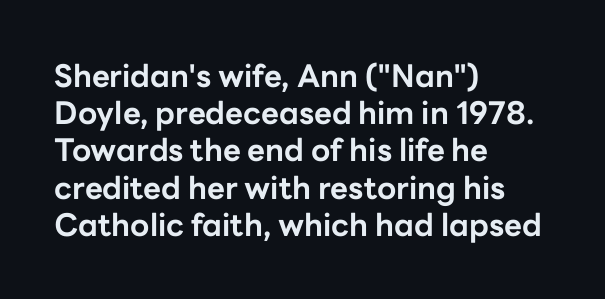
The image shows 31 px bold sans-serif type, upright; set left-aligned, line spacing 1.2x, normal letter spacing, not underlined; low stroke contrast and a medium x-height.
